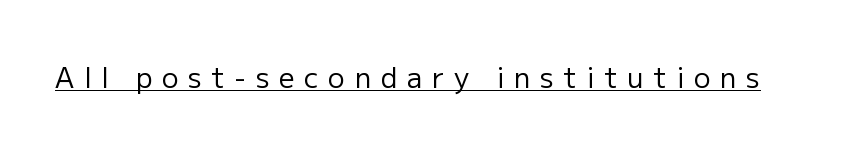
The image shows 28 px regular-weight sans-serif type, upright; set unusually wide letter spacing (+0.34 em), underlined; low stroke contrast and a medium x-height.
